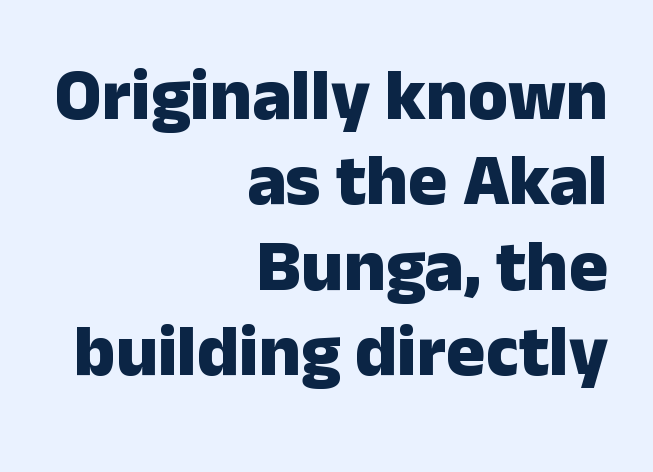
{"serif": "no", "italic": "no", "bold": "yes", "weight": "heavy", "width": "normal", "stroke_contrast": "low", "x_height": "medium", "monospaced": "no", "underline": "no", "align": "right", "line_spacing_ratio": 1.17, "letter_spacing": "normal", "letter_spacing_em": 0.0, "glyph_px": 73}
